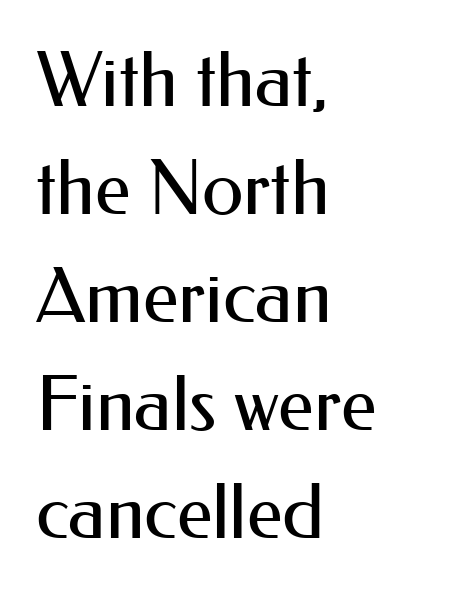
Q: Is the text bold? A: No.
Q: Is the text italic (slanted)? A: No, it is upright.
Q: Is the typeface a serif or a sans-serif typeface? A: Sans-serif.
Q: Is the text underlined? A: No.
Q: How is the paragraph aligned? A: Left-aligned.
Q: Is the spacing between letters normal or unusually wide? A: Normal.
Q: Is the spacing between lines tight, normal or loose? A: Normal.
Q: Width (condensed, normal, or wide)? A: Normal.
Q: Stroke contrast? A: Medium.
Q: x-height? A: Small.
Q: Monospaced? A: No.
